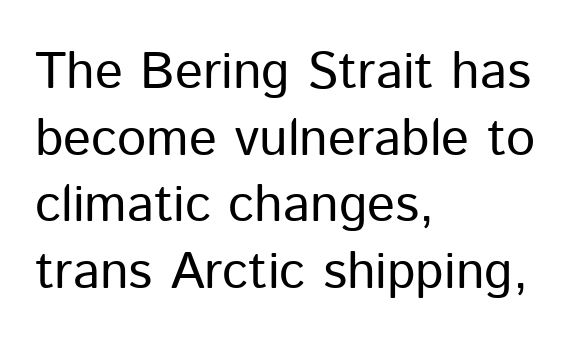
Q: Is the text bold? A: No.
Q: Is the text italic (slanted)? A: No, it is upright.
Q: Is the typeface a serif or a sans-serif typeface? A: Sans-serif.
Q: Is the text underlined? A: No.
Q: How is the paragraph aligned? A: Left-aligned.
Q: Is the spacing between letters normal or unusually wide? A: Normal.
Q: Is the spacing between lines tight, normal or loose? A: Normal.
Q: Width (condensed, normal, or wide)? A: Normal.
Q: Stroke contrast? A: Low.
Q: x-height? A: Medium.
Q: Monospaced? A: No.
